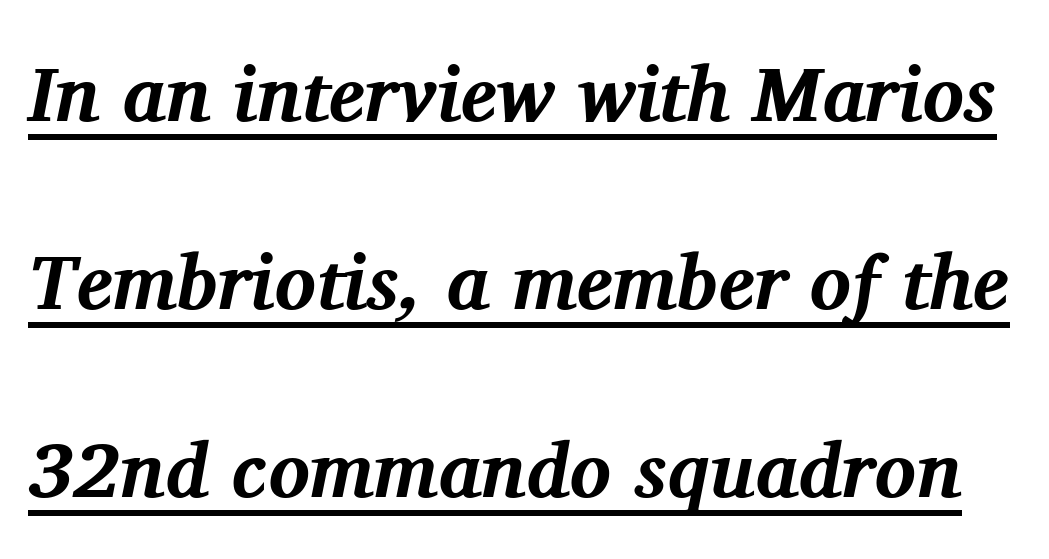
{"serif": "yes", "italic": "yes", "lean": "right", "slant_degrees": 11, "bold": "yes", "weight": "bold", "width": "normal", "stroke_contrast": "medium", "x_height": "medium", "monospaced": "no", "underline": "yes", "line_spacing": "loose", "line_spacing_ratio": 2.44, "letter_spacing": "normal", "letter_spacing_em": 0.0, "glyph_px": 77}
